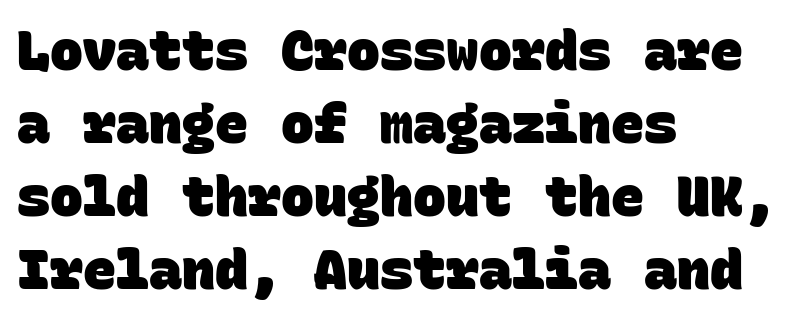
Q: Is the text bold? A: Yes.
Q: Is the typeface a serif or a sans-serif typeface? A: Sans-serif.
Q: Is the text underlined? A: No.
Q: How is the paragraph aligned? A: Left-aligned.
Q: Is the spacing between letters normal or unusually wide? A: Normal.
Q: Is the spacing between lines tight, normal or loose? A: Normal.
Q: Width (condensed, normal, or wide)? A: Normal.
Q: Stroke contrast? A: Low.
Q: x-height? A: Large.
Q: Monospaced? A: Yes.
